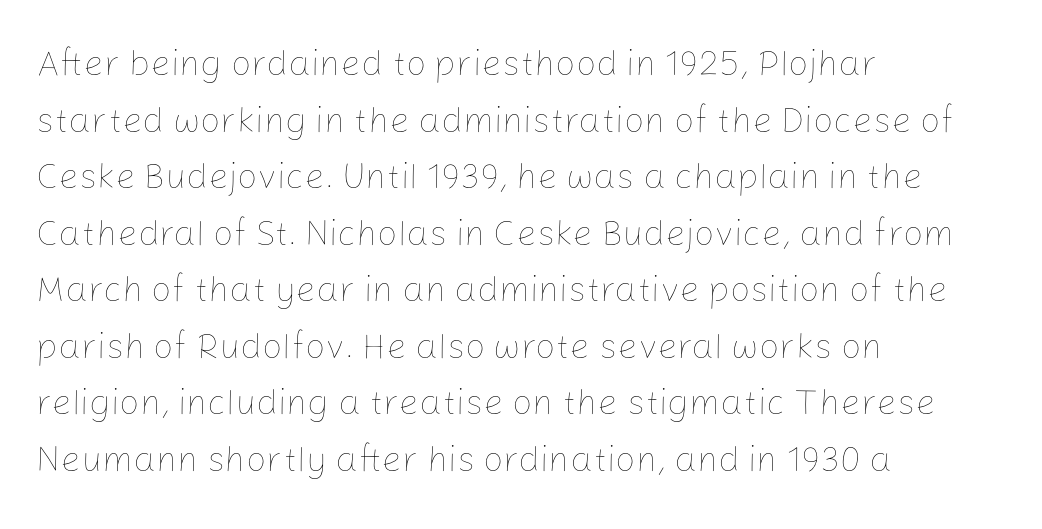
{"italic": "no", "bold": "no", "weight": "thin", "width": "normal", "stroke_contrast": "low", "x_height": "medium", "monospaced": "no", "underline": "no", "align": "left", "line_spacing": "normal", "line_spacing_ratio": 1.57, "letter_spacing": "normal", "letter_spacing_em": 0.0, "glyph_px": 36}
